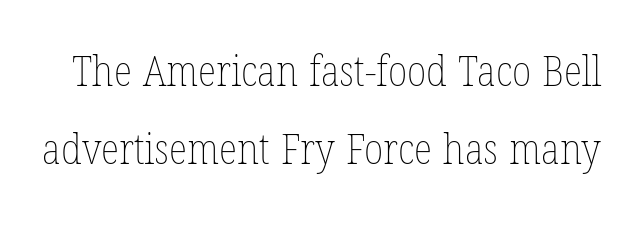
Q: Is the text bold? A: No.
Q: Is the text underlined? A: No.
Q: Is the spacing between letters normal or unusually wide? A: Normal.
Q: Width (condensed, normal, or wide)? A: Condensed.
Q: Stroke contrast? A: Low.
Q: x-height? A: Medium.
Q: Monospaced? A: No.
